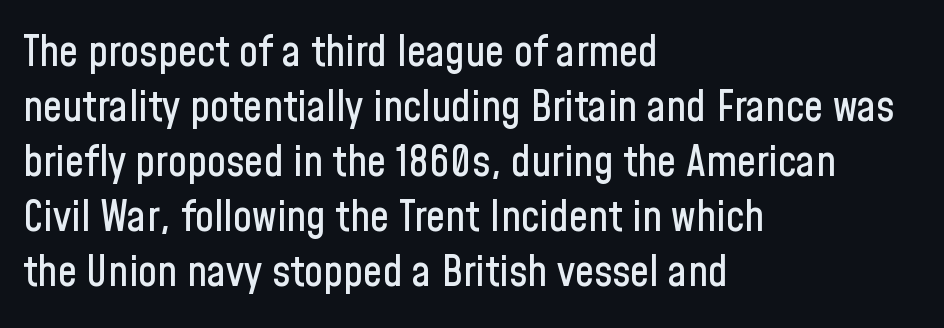
Q: Is the text italic (slanted)? A: No, it is upright.
Q: Is the typeface a serif or a sans-serif typeface? A: Sans-serif.
Q: Is the text underlined? A: No.
Q: How is the paragraph aligned? A: Left-aligned.
Q: Is the spacing between letters normal or unusually wide? A: Normal.
Q: Is the spacing between lines tight, normal or loose? A: Normal.
Q: Width (condensed, normal, or wide)? A: Condensed.
Q: Stroke contrast? A: Low.
Q: x-height? A: Medium.
Q: Monospaced? A: No.
